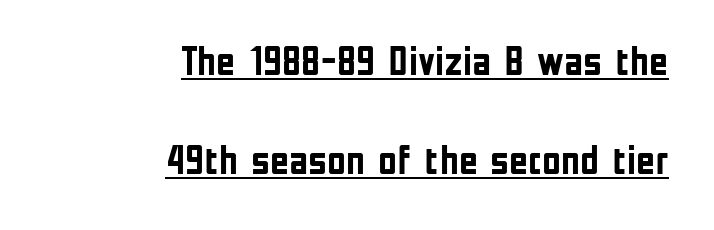
Notice how thick the strokes are: this is what a full bold looks like. Where is the straight margin? On the right. Students, note that the glyphs here touch the page at normal intervals. When letters stand straight like this, we call the style roman or upright.
